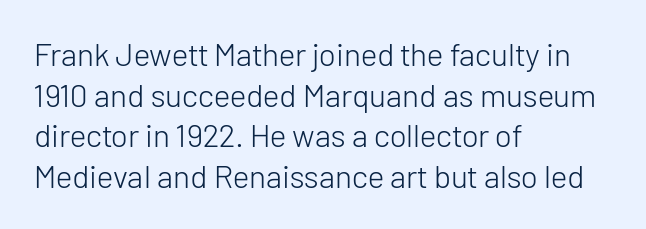
Q: Is the text bold? A: No.
Q: Is the text italic (slanted)? A: No, it is upright.
Q: Is the typeface a serif or a sans-serif typeface? A: Sans-serif.
Q: Is the text underlined? A: No.
Q: How is the paragraph aligned? A: Left-aligned.
Q: Is the spacing between letters normal or unusually wide? A: Normal.
Q: Is the spacing between lines tight, normal or loose? A: Normal.
Q: Width (condensed, normal, or wide)? A: Normal.
Q: Stroke contrast? A: Low.
Q: x-height? A: Medium.
Q: Monospaced? A: No.
